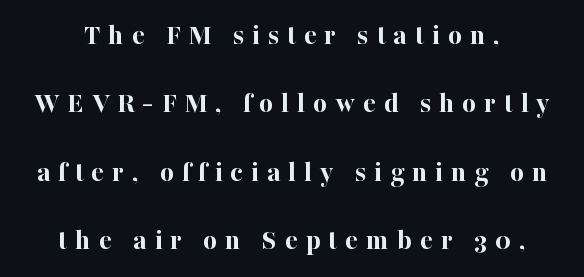
Q: Is the text bold? A: Yes.
Q: Is the text italic (slanted)? A: No, it is upright.
Q: Is the typeface a serif or a sans-serif typeface? A: Serif.
Q: Is the text underlined? A: No.
Q: How is the paragraph aligned? A: Centered.
Q: Is the spacing between letters normal or unusually wide? A: Unusually wide.
Q: Is the spacing between lines tight, normal or loose? A: Loose.
Q: Width (condensed, normal, or wide)? A: Normal.
Q: Stroke contrast? A: High.
Q: x-height? A: Medium.
Q: Monospaced? A: No.
